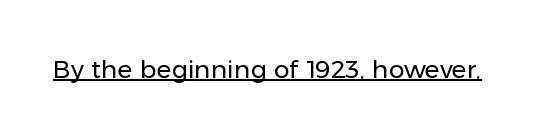
Q: Is the text bold? A: No.
Q: Is the text italic (slanted)? A: No, it is upright.
Q: Is the text underlined? A: Yes.
Q: Is the spacing between letters normal or unusually wide? A: Normal.
